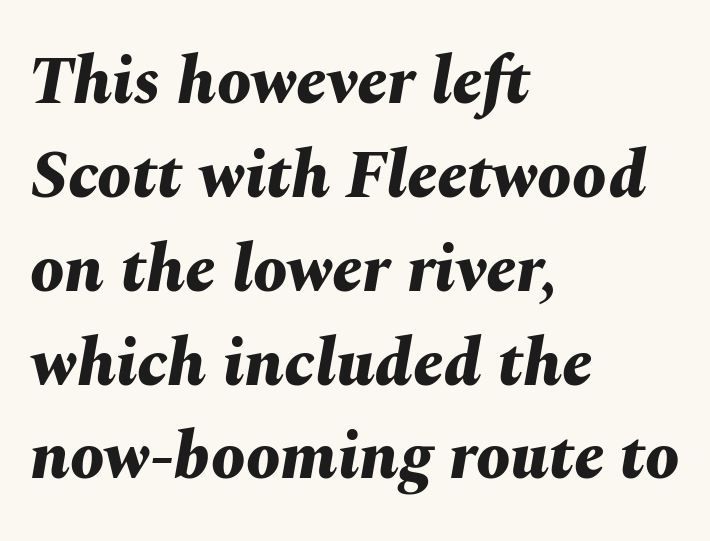
The image shows 68 px bold type, italic (leaning right); set left-aligned, normal line spacing (1.38x), normal letter spacing, not underlined; medium stroke contrast and a medium x-height.
